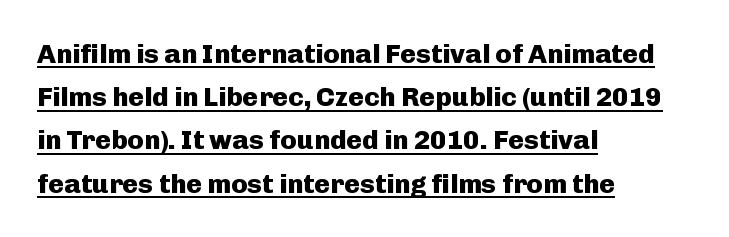
What stands out about the letter spacing? Nothing — it is the standard amount. The line-height multiplier appears to be the usual default. Typographic density is high because the face is bold. What decoration does the sample have? An underline.
